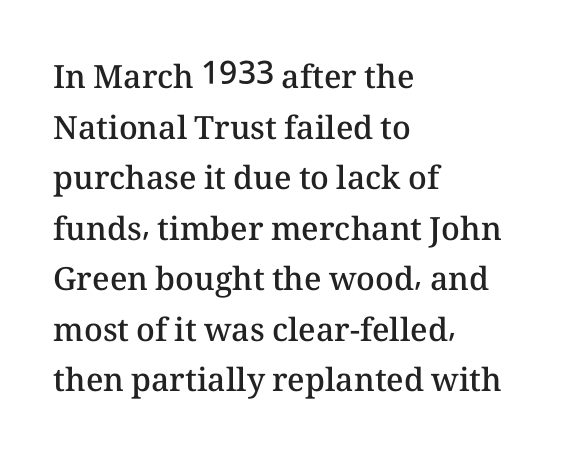
Nothing unusual about the tracking: characters are spaced as the font intends. Compared with typical paragraphs, the rows here are spaced about the same. This is roman type, the default non-slanted kind. This sample has the flowing, uneven cadence of proportional lettering. The paragraph has a hard left edge and a soft right edge.
